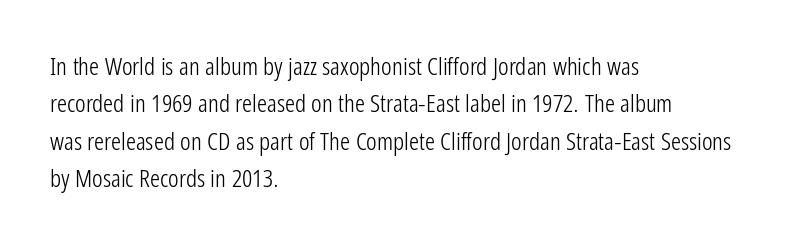
The image shows 25 px text type, upright; set left-aligned, normal line spacing (1.5x), normal letter spacing, not underlined.
